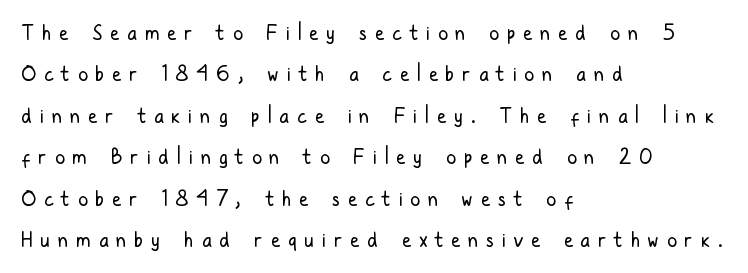
Q: Is the text bold? A: No.
Q: Is the text italic (slanted)? A: No, it is upright.
Q: Is the text underlined? A: No.
Q: How is the paragraph aligned? A: Left-aligned.
Q: Is the spacing between letters normal or unusually wide? A: Unusually wide.
Q: Is the spacing between lines tight, normal or loose? A: Loose.
